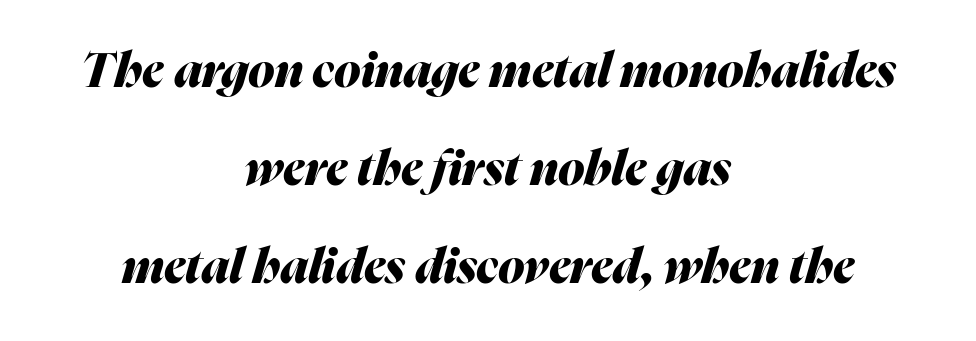
Descenders hang freely into open space. Varying glyph widths throughout — classic text-font behaviour. Teacher's note: observe the equal gaps on both sides — that is centered alignment. The font's italic variant was chosen for this text.
